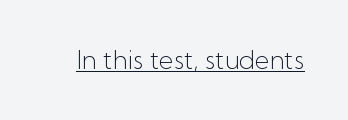
The image shows 25 px text type, upright; set normal letter spacing, underlined.
